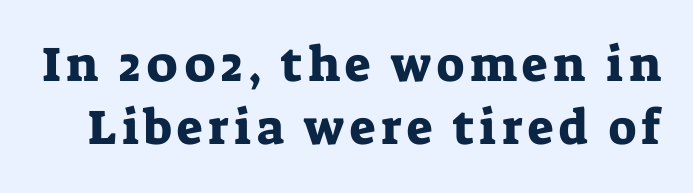
The image shows 49 px serif type, upright; set normal line spacing (1.29x), not underlined; low stroke contrast and a medium x-height.
